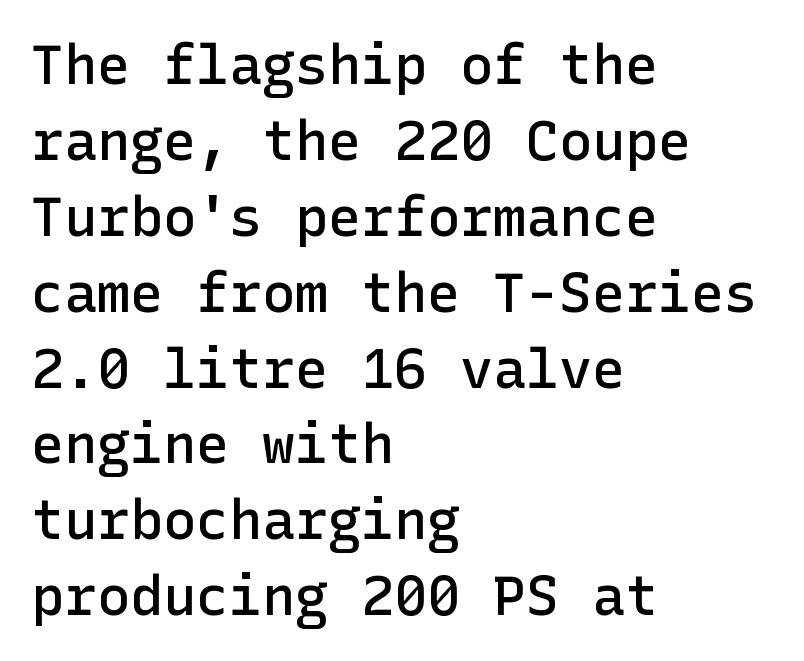
Q: Is the text bold? A: Semi-bold.
Q: Is the text italic (slanted)? A: No, it is upright.
Q: Is the typeface a serif or a sans-serif typeface? A: Sans-serif.
Q: Is the text underlined? A: No.
Q: How is the paragraph aligned? A: Left-aligned.
Q: Is the spacing between letters normal or unusually wide? A: Normal.
Q: Is the spacing between lines tight, normal or loose? A: Normal.
Q: Width (condensed, normal, or wide)? A: Normal.
Q: Stroke contrast? A: Low.
Q: x-height? A: Medium.
